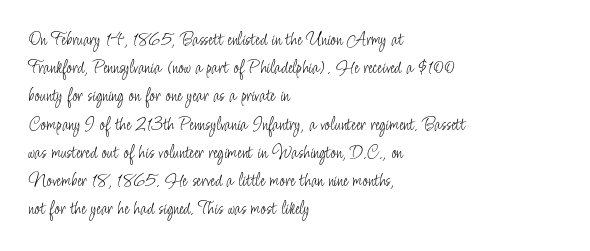
Nobody drew a line under any word here. The lines sit at an ordinary, default distance from one another. Summary of weight: not heavy and not bold.
